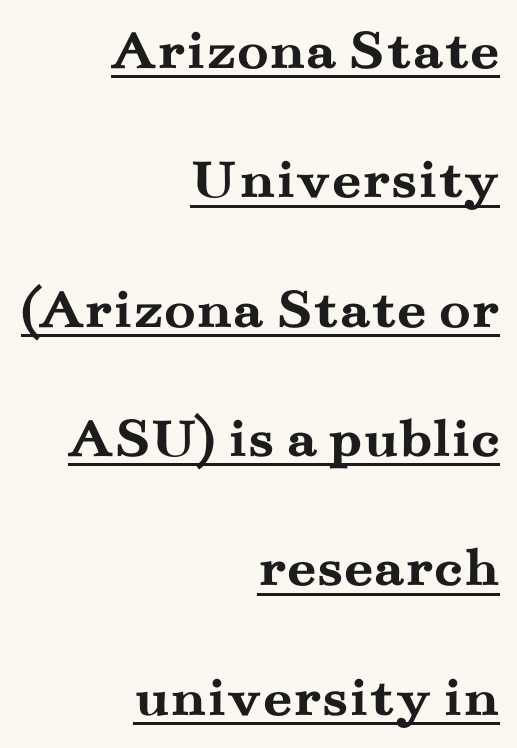
The image shows 58 px semibold, wide serif type, upright; set right-aligned, loose line spacing (2.23x), normal letter spacing, underlined; medium stroke contrast and a small x-height.
